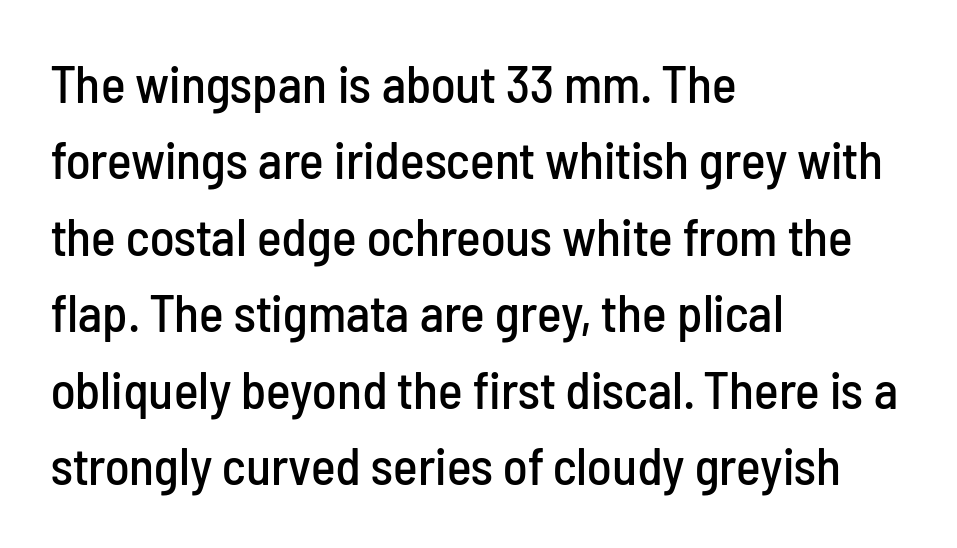
The image shows 52 px condensed sans-serif type, upright; set left-aligned, normal line spacing (1.47x), normal letter spacing, not underlined; low stroke contrast and a medium x-height.
